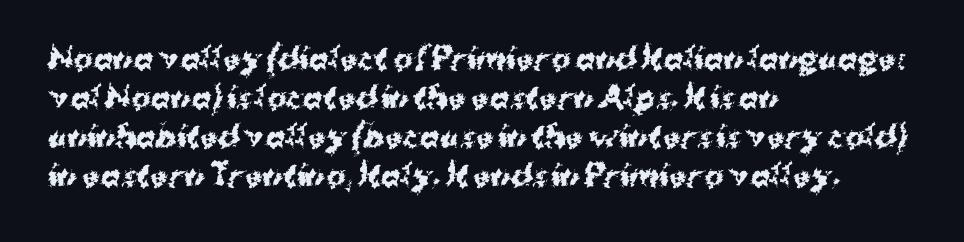
{"serif": "no", "bold": "yes", "weight": "bold", "width": "normal", "stroke_contrast": "medium", "x_height": "medium", "monospaced": "no", "underline": "no", "align": "left", "line_spacing": "normal", "line_spacing_ratio": 1.35, "letter_spacing": "normal", "letter_spacing_em": 0.0, "glyph_px": 29}
